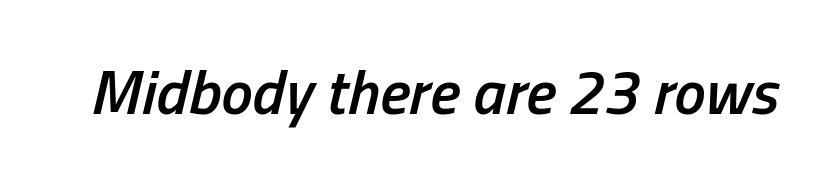
A clean baseline with only descenders dipping below it. Emphasis-style slanted type is in use. Glyph-to-glyph distance matches everyday printed text. Proportional: the letters do not fall into vertical columns.
